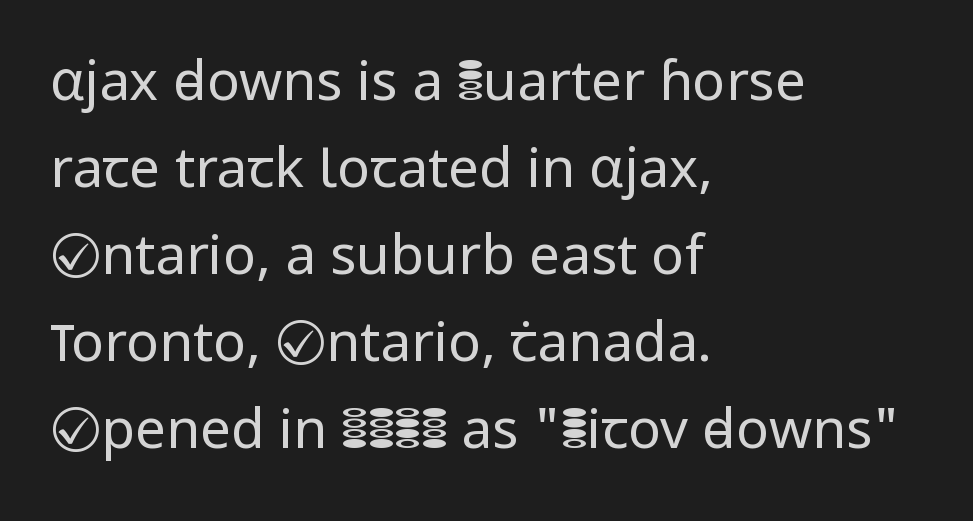
Q: Is the text bold? A: No.
Q: Is the text italic (slanted)? A: No, it is upright.
Q: Is the typeface a serif or a sans-serif typeface? A: Sans-serif.
Q: Is the text underlined? A: No.
Q: How is the paragraph aligned? A: Left-aligned.
Q: Is the spacing between letters normal or unusually wide? A: Normal.
Q: Is the spacing between lines tight, normal or loose? A: Normal.
Q: Width (condensed, normal, or wide)? A: Normal.
Q: Stroke contrast? A: Low.
Q: x-height? A: Medium.
Q: Monospaced? A: No.
